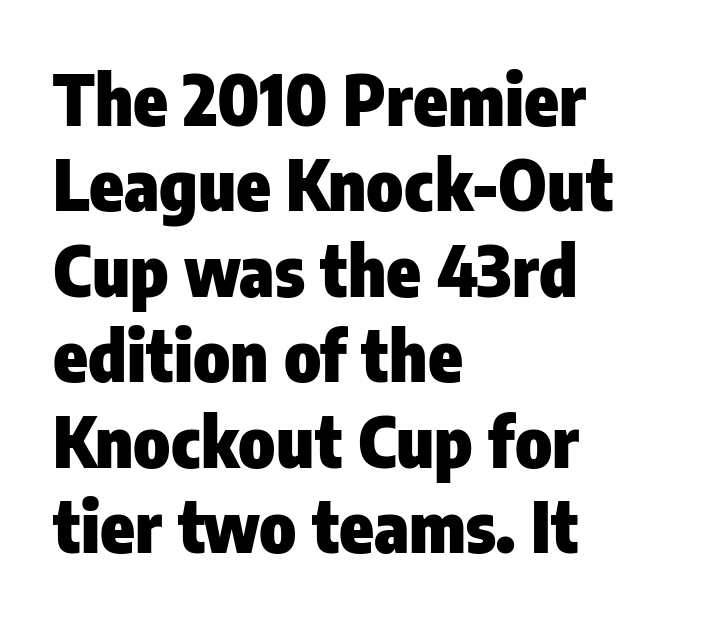
The image shows 70 px heavy, condensed sans-serif type, upright; set left-aligned, line spacing 1.22x, normal letter spacing, not underlined; low stroke contrast and a medium x-height.
